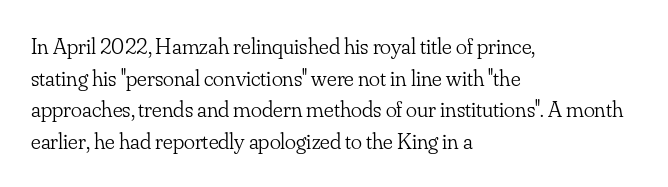
Q: Is the text bold? A: No.
Q: Is the text italic (slanted)? A: No, it is upright.
Q: Is the text underlined? A: No.
Q: How is the paragraph aligned? A: Left-aligned.
Q: Is the spacing between letters normal or unusually wide? A: Normal.
Q: Is the spacing between lines tight, normal or loose? A: Normal.
